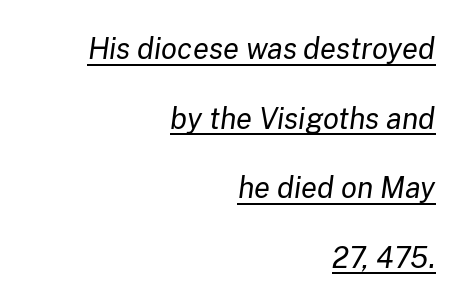
The rendering uses natural spacing where letterforms have individual widths. A student would call this right alignment; a typographer would say flush right, rag left. You can tell it's italic because the verticals aren't actually vertical. Every word sits above its own underline. What's the leading like? Stretched, with rows far apart. Stroke mass is kept to a normal reading level or below.
